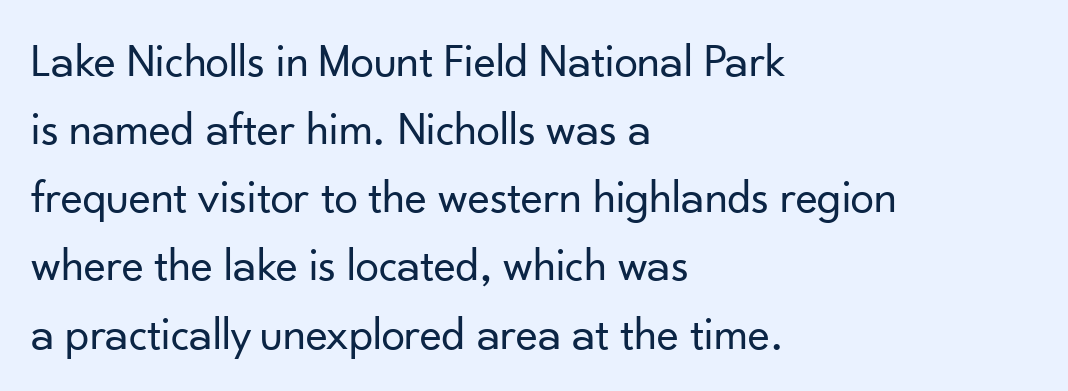
Q: Is the text bold? A: No.
Q: Is the text italic (slanted)? A: No, it is upright.
Q: Is the typeface a serif or a sans-serif typeface? A: Sans-serif.
Q: Is the text underlined? A: No.
Q: How is the paragraph aligned? A: Left-aligned.
Q: Is the spacing between letters normal or unusually wide? A: Normal.
Q: Is the spacing between lines tight, normal or loose? A: Normal.
Q: Width (condensed, normal, or wide)? A: Normal.
Q: Stroke contrast? A: Low.
Q: x-height? A: Small.
Q: Monospaced? A: No.
